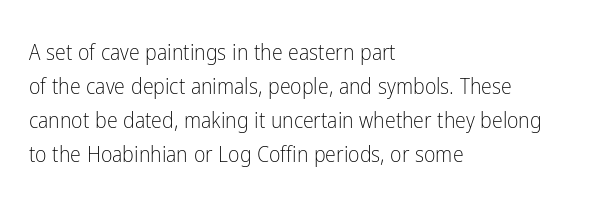
The image shows 22 px text type, upright; set left-aligned, normal line spacing (1.54x), normal letter spacing, not underlined.
